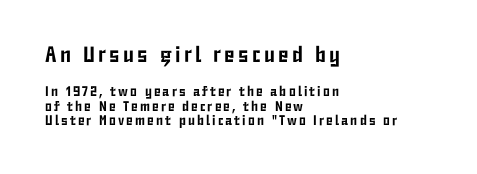
{"italic": "no", "underline": "no", "align": "left", "line_spacing": "tight", "line_spacing_ratio": 1.03, "larger_block": "first", "size_ratio": 1.57, "glyph_px": 22}
